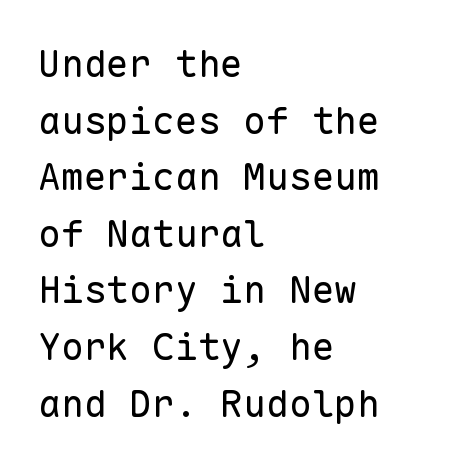
The image shows 38 px regular-weight sans-serif type, upright, monospaced; set left-aligned, normal line spacing (1.49x), normal letter spacing, not underlined; low stroke contrast and a medium x-height.
